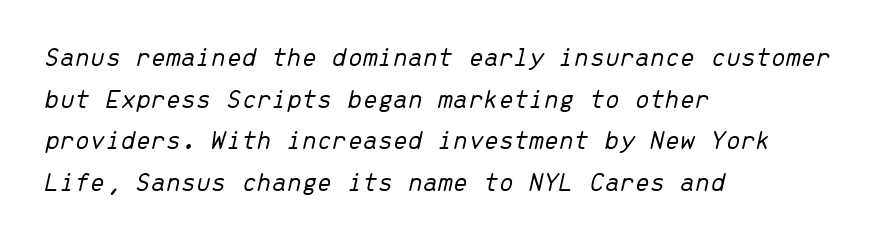
Which margin do the lines hug? The left one — the right edge is uneven. Does the lettering tilt? It does — this is italic. The vertical gap from one line to the next is medium. Unbolded letterforms with no extra heft. Spacing between characters is what you'd get straight out of the box. The gap between lines stays unmarked.
